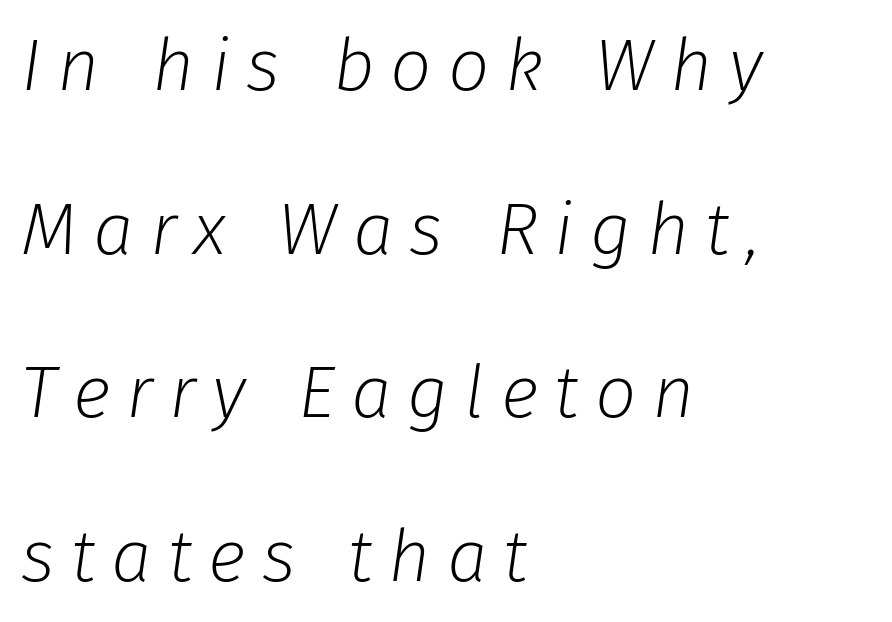
{"italic": "yes", "lean": "right", "slant_degrees": 8, "bold": "no", "weight": "light", "width": "normal", "stroke_contrast": "low", "x_height": "medium", "monospaced": "no", "underline": "no", "align": "left", "line_spacing": "loose", "line_spacing_ratio": 2.24, "letter_spacing": "wide", "letter_spacing_em": 0.22, "glyph_px": 73}
